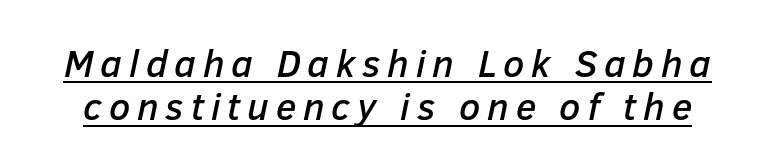
Rows of type sit shoulder to shoulder in the vertical direction. Posture: slanted. Compared with undecorated copy, this sample adds a rule below the words. A typesetter would call this proportional, since set widths differ per character.
